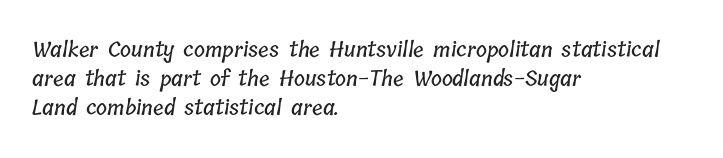
Successive baselines arrive at the customary interval. The gap between lines stays unmarked. The setting favours the left margin, as ordinary paragraphs usually do. This rendering leaves character spacing at its baseline value.
